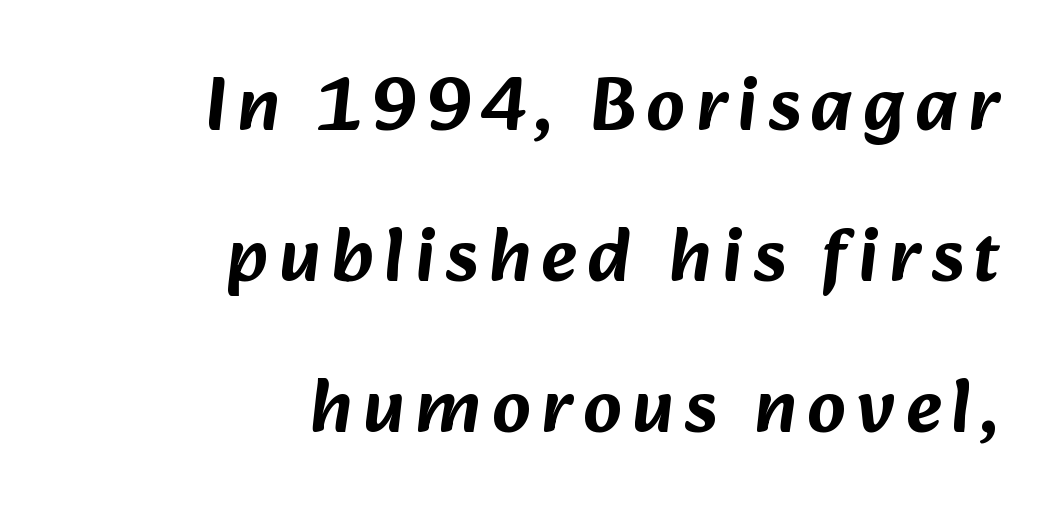
The strip under each line holds only bare page. Do the characters align in a grid? No, the font is proportional. The face used here is a sans, in the tradition of grotesques and geometrics. What's the leading like? Stretched, with rows far apart. The setting favours the right margin, as signatures and pull-quotes sometimes do.
